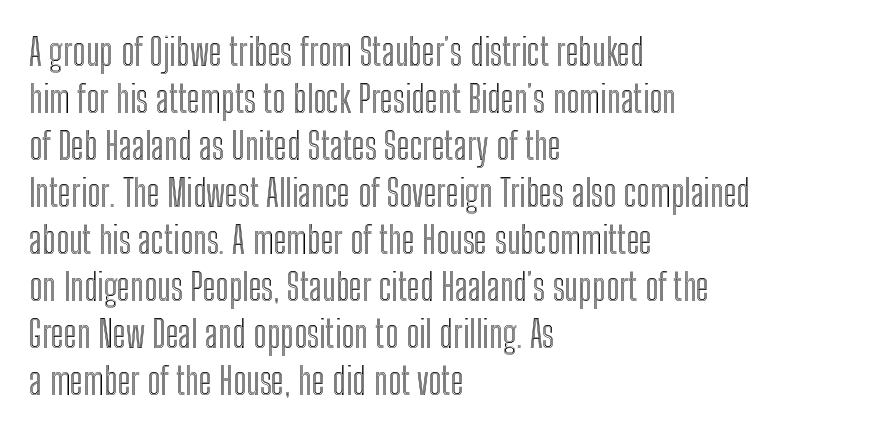
These lines are rendered in a variable-pitch font. The paragraph has a hard left edge and a soft right edge. Successive baselines arrive at the customary interval. No extra tracking has been applied to these lines.
